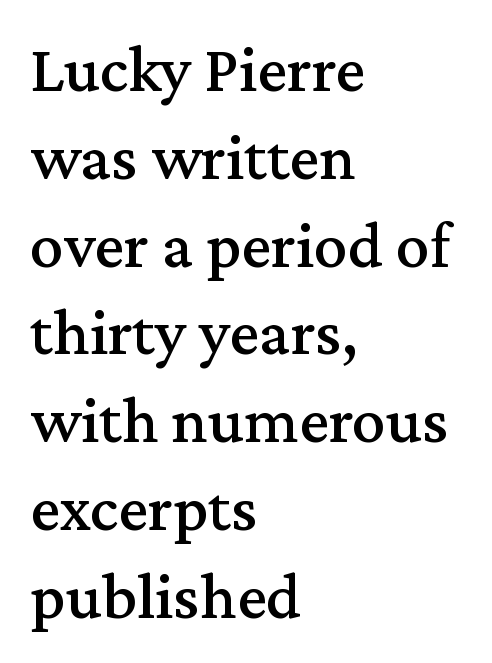
Q: Is the text italic (slanted)? A: No, it is upright.
Q: Is the typeface a serif or a sans-serif typeface? A: Serif.
Q: Is the text underlined? A: No.
Q: How is the paragraph aligned? A: Left-aligned.
Q: Is the spacing between letters normal or unusually wide? A: Normal.
Q: Is the spacing between lines tight, normal or loose? A: Normal.
Q: Width (condensed, normal, or wide)? A: Normal.
Q: Stroke contrast? A: Medium.
Q: x-height? A: Medium.
Q: Monospaced? A: No.
